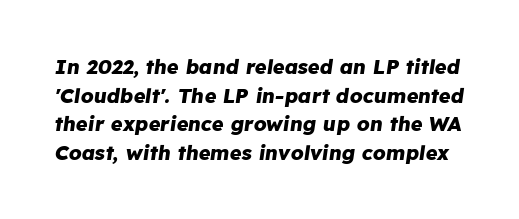
Q: Is the text bold? A: Yes.
Q: Is the text italic (slanted)? A: Yes, it leans right by about 8 degrees.
Q: Is the text underlined? A: No.
Q: Is the spacing between letters normal or unusually wide? A: Normal.
Q: Is the spacing between lines tight, normal or loose? A: Normal.
